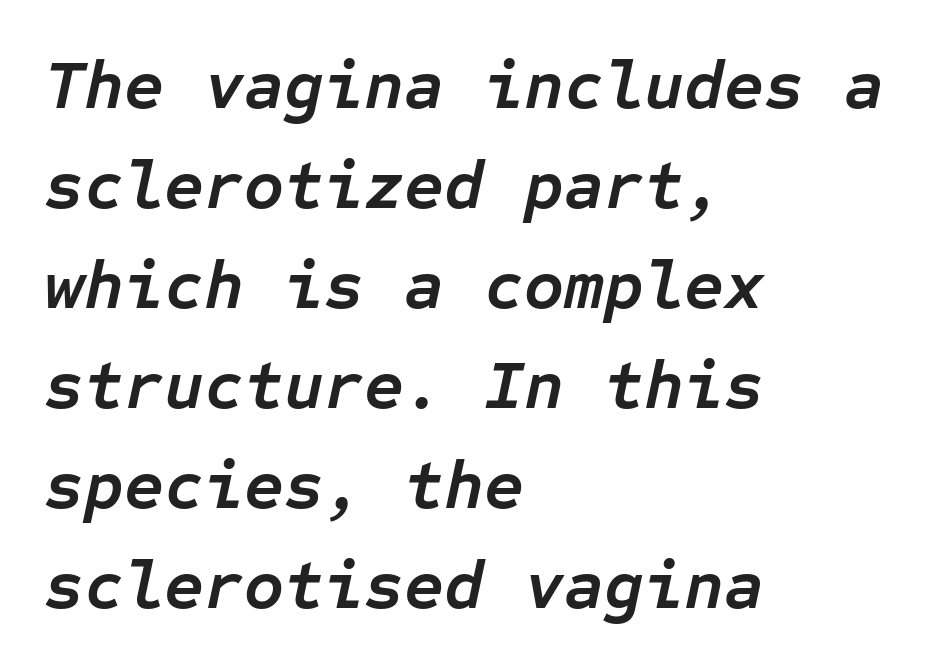
The image shows 69 px semibold type, italic (leaning right), monospaced; set left-aligned, normal line spacing (1.45x), normal letter spacing, not underlined; low stroke contrast and a medium x-height.
